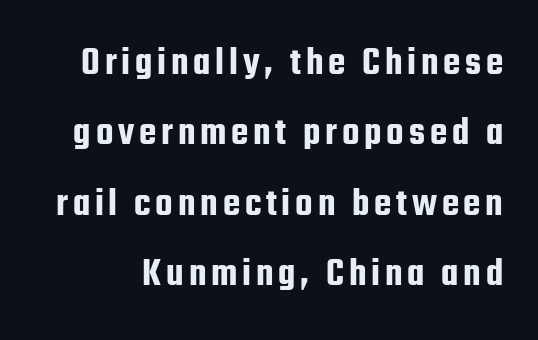
{"serif": "no", "italic": "no", "width": "condensed", "stroke_contrast": "low", "x_height": "medium", "monospaced": "no", "underline": "no", "line_spacing_ratio": 1.76, "glyph_px": 40}
